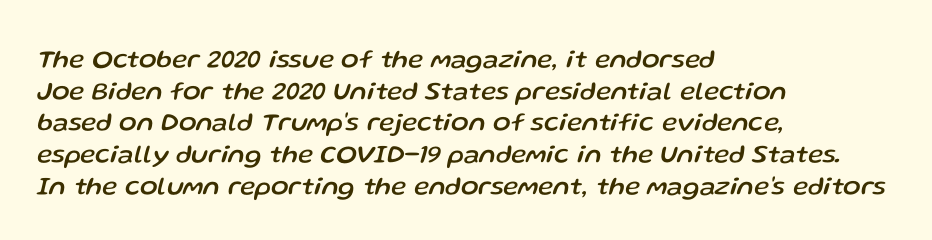
Q: Is the text italic (slanted)? A: Yes, it leans right by about 13 degrees.
Q: Is the text underlined? A: No.
Q: How is the paragraph aligned? A: Left-aligned.
Q: Is the spacing between letters normal or unusually wide? A: Normal.
